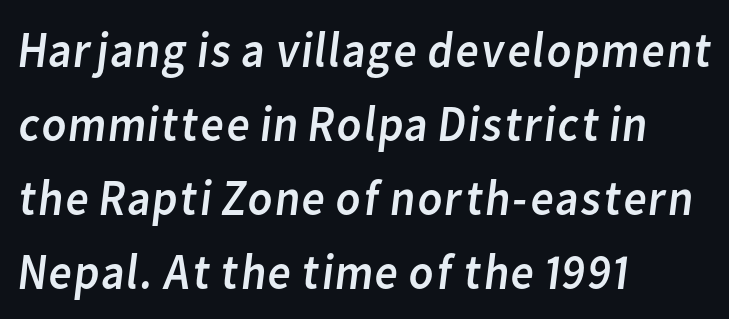
{"serif": "no", "bold": "no", "weight": "regular", "width": "normal", "stroke_contrast": "low", "x_height": "medium", "monospaced": "no", "underline": "no", "align": "left", "line_spacing": "normal", "line_spacing_ratio": 1.45, "letter_spacing": "normal", "letter_spacing_em": 0.0, "glyph_px": 51}
